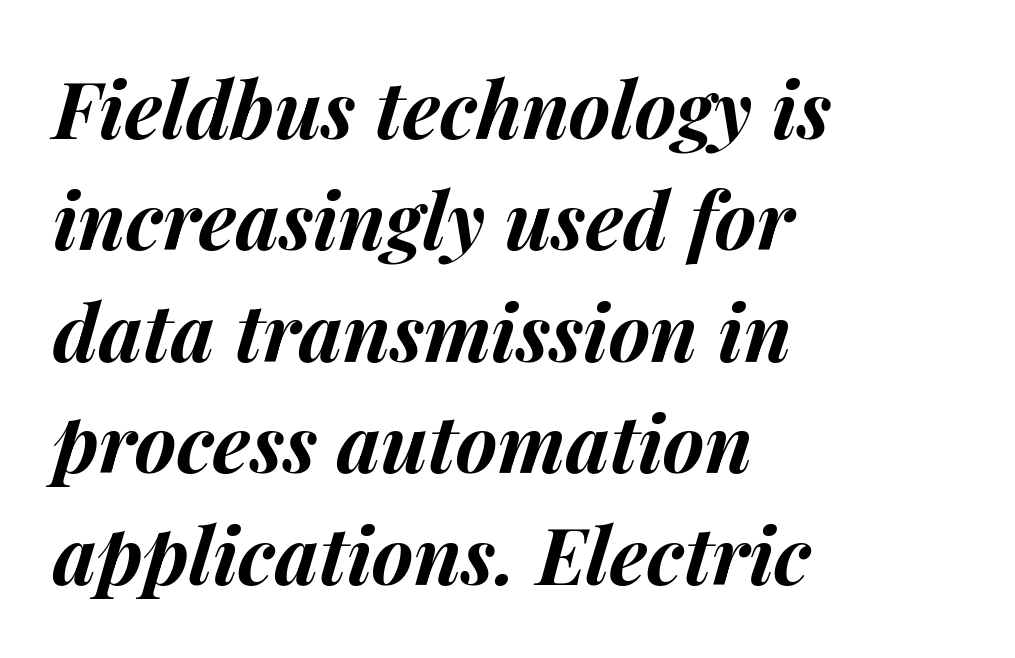
{"italic": "yes", "lean": "right", "slant_degrees": 14, "bold": "yes", "weight": "bold", "width": "normal", "stroke_contrast": "medium", "x_height": "medium", "monospaced": "no", "underline": "no", "align": "left", "line_spacing": "normal", "line_spacing_ratio": 1.41, "letter_spacing": "normal", "letter_spacing_em": 0.0, "glyph_px": 79}
